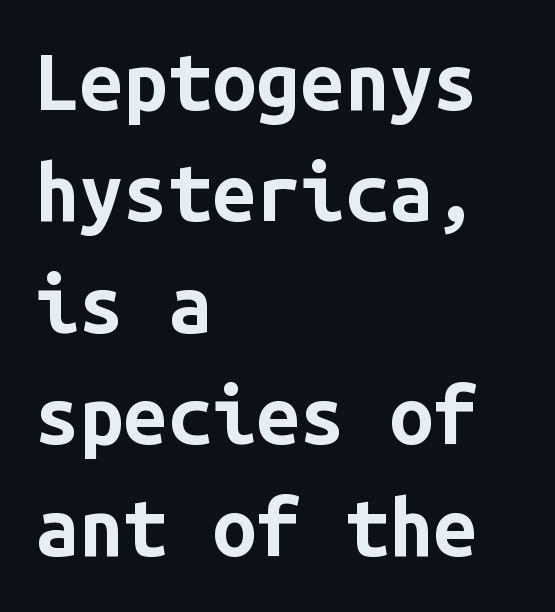
The image shows 79 px bold sans-serif type, upright, monospaced; set left-aligned, normal line spacing (1.41x), normal letter spacing, not underlined; low stroke contrast and a medium x-height.
